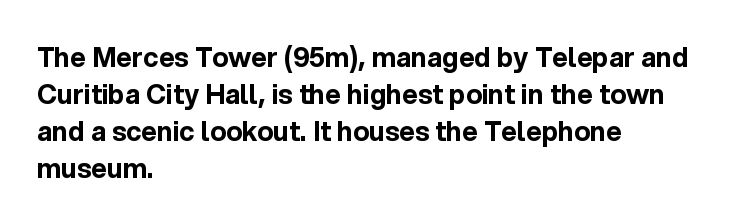
Q: Is the text bold? A: Yes.
Q: Is the text italic (slanted)? A: No, it is upright.
Q: Is the text underlined? A: No.
Q: How is the paragraph aligned? A: Left-aligned.
Q: Is the spacing between letters normal or unusually wide? A: Normal.
Q: Is the spacing between lines tight, normal or loose? A: Normal.
